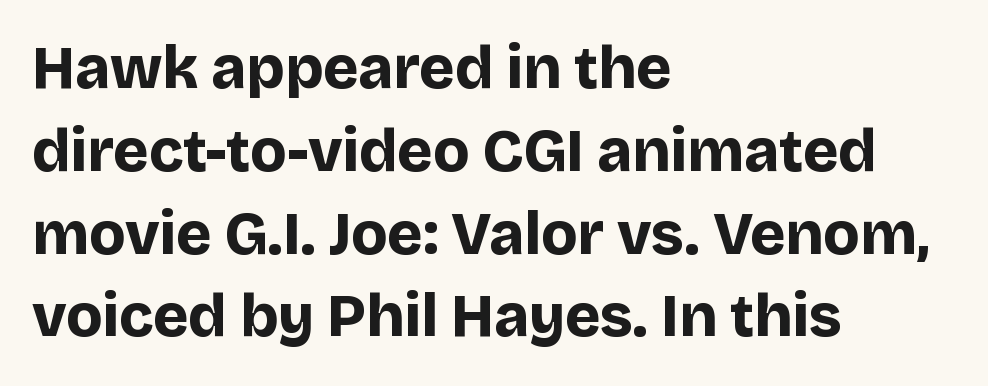
{"serif": "no", "italic": "no", "bold": "yes", "weight": "bold", "width": "normal", "stroke_contrast": "low", "x_height": "large", "monospaced": "no", "underline": "no", "align": "left", "line_spacing": "normal", "line_spacing_ratio": 1.38, "letter_spacing": "normal", "letter_spacing_em": 0.0, "glyph_px": 60}
